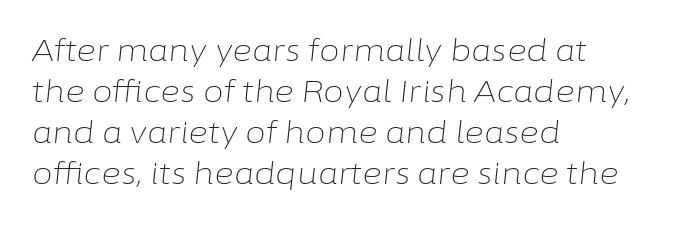
Q: Is the text bold? A: No.
Q: Is the text italic (slanted)? A: Yes, it leans right by about 6 degrees.
Q: Is the text underlined? A: No.
Q: How is the paragraph aligned? A: Left-aligned.
Q: Is the spacing between letters normal or unusually wide? A: Normal.
Q: Is the spacing between lines tight, normal or loose? A: Normal.
Q: Width (condensed, normal, or wide)? A: Normal.
Q: Stroke contrast? A: Low.
Q: x-height? A: Medium.
Q: Monospaced? A: No.
